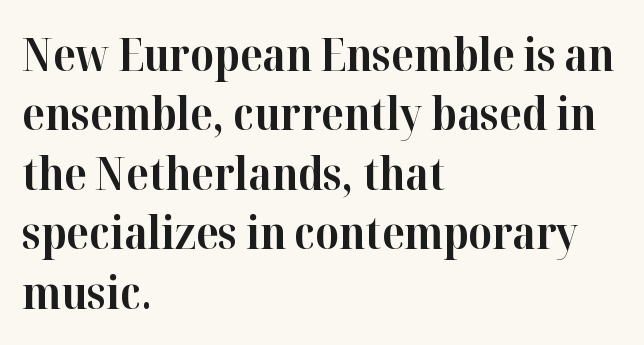
Q: Is the text bold? A: Yes.
Q: Is the text italic (slanted)? A: No, it is upright.
Q: Is the typeface a serif or a sans-serif typeface? A: Serif.
Q: Is the text underlined? A: No.
Q: How is the paragraph aligned? A: Left-aligned.
Q: Is the spacing between letters normal or unusually wide? A: Normal.
Q: Is the spacing between lines tight, normal or loose? A: Normal.
Q: Width (condensed, normal, or wide)? A: Normal.
Q: Stroke contrast? A: High.
Q: x-height? A: Medium.
Q: Monospaced? A: No.
